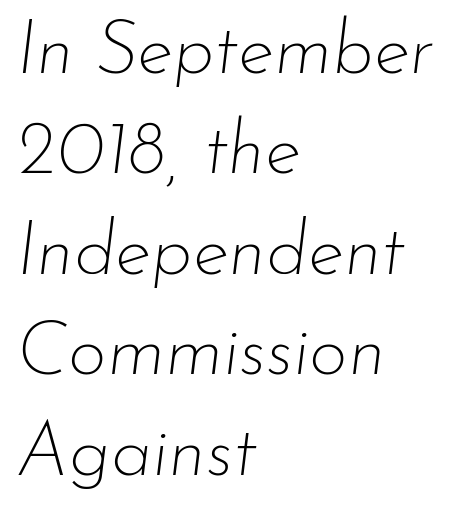
The image shows 75 px thin type, italic (leaning right); set left-aligned, normal line spacing (1.34x), normal letter spacing, not underlined; low stroke contrast and a small x-height.
